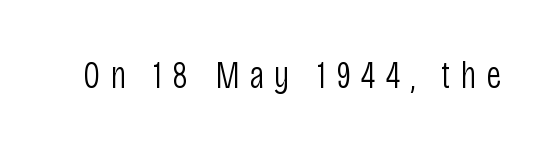
Q: Is the text bold? A: No.
Q: Is the text italic (slanted)? A: No, it is upright.
Q: Is the typeface a serif or a sans-serif typeface? A: Sans-serif.
Q: Is the text underlined? A: No.
Q: Is the spacing between letters normal or unusually wide? A: Unusually wide.
Q: Width (condensed, normal, or wide)? A: Condensed.
Q: Stroke contrast? A: Low.
Q: x-height? A: Large.
Q: Monospaced? A: No.
